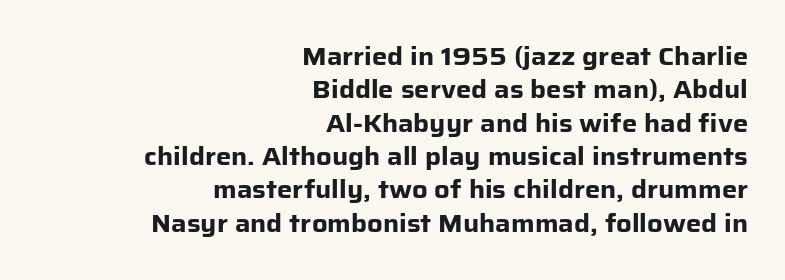
{"italic": "no", "bold": "yes", "underline": "no", "align": "right", "line_spacing": "normal", "line_spacing_ratio": 1.39, "letter_spacing": "normal", "letter_spacing_em": 0.0, "glyph_px": 24}
